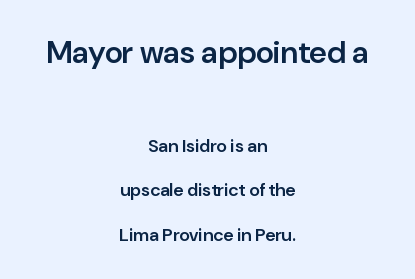
{"serif": "no", "italic": "no", "bold": "semi", "weight": "semibold", "width": "normal", "stroke_contrast": "low", "x_height": "medium", "monospaced": "no", "underline": "no", "align": "center", "line_spacing": "loose", "line_spacing_ratio": 2.48, "letter_spacing": "normal", "letter_spacing_em": 0.0, "larger_block": "first", "size_ratio": 1.72, "glyph_px": 31}
